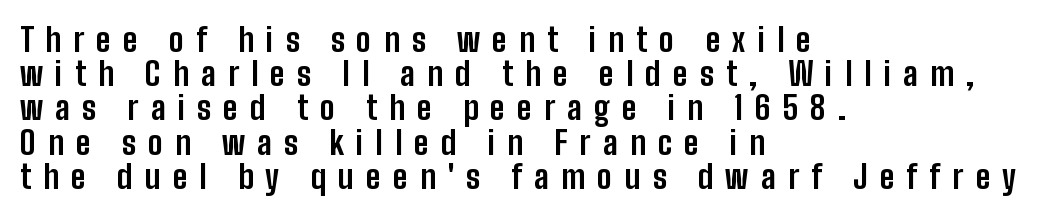
The image shows 32 px bold, condensed sans-serif type, upright; set left-aligned, tight line spacing (1.07x), unusually wide letter spacing (+0.38 em), not underlined; low stroke contrast and a medium x-height.
